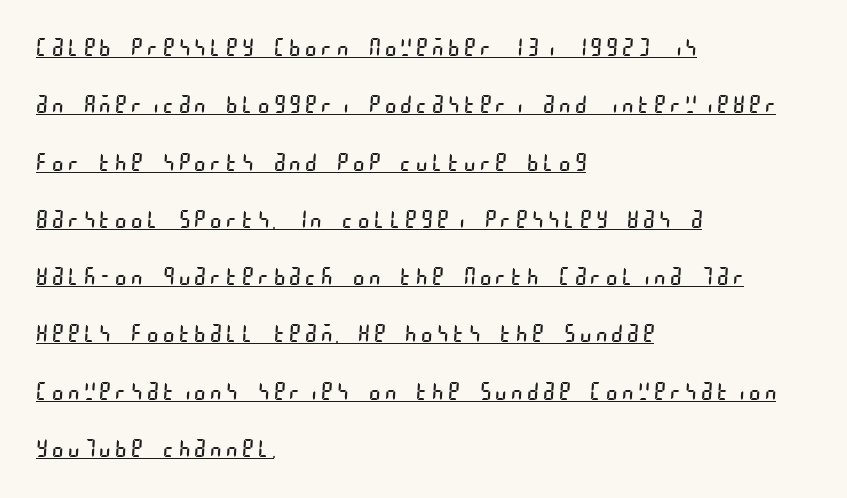
Summary of vertical rhythm: relaxed, with wide interline spacing. Visually the block forms a straight wall on the left and a jagged coastline on the right. Each word looks stretched out because of the extra space between its letters. The letterforms sit at book weight or below.
